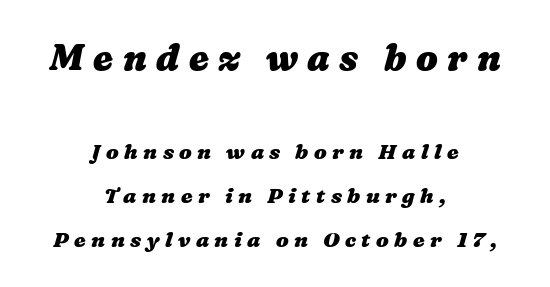
The line-height multiplier appears high, well above default. Just letters on the line, the space beneath them empty. Strong, thick strokes mark this as bold type. Is the letter spacing exaggerated? Yes — the characters are pushed far apart. Where is the straight margin? There isn't one; the lines are centered. Block one is the big one; block two sits smaller underneath.
